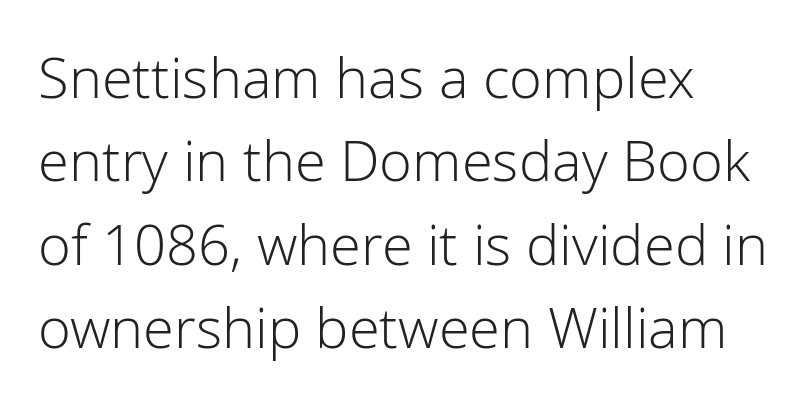
{"serif": "no", "italic": "no", "bold": "no", "weight": "light", "width": "normal", "stroke_contrast": "low", "x_height": "medium", "monospaced": "no", "underline": "no", "align": "left", "line_spacing": "normal", "line_spacing_ratio": 1.49, "letter_spacing": "normal", "letter_spacing_em": 0.0, "glyph_px": 56}
